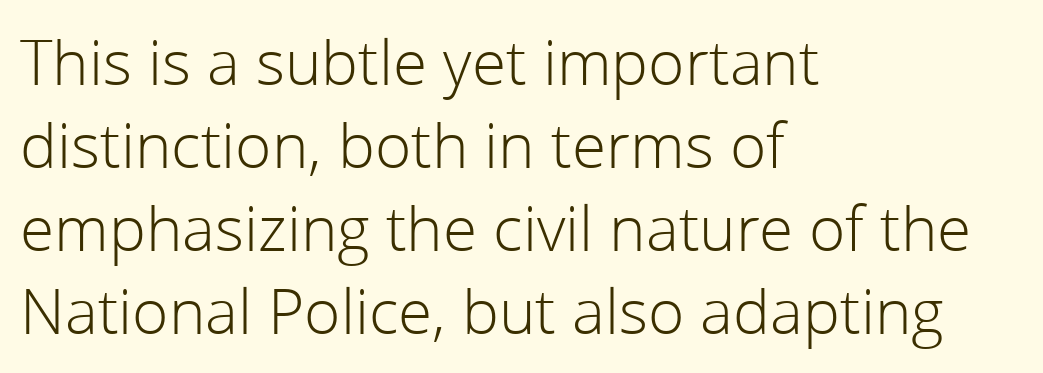
Quick note: not italic, upright. Any mark beneath the type? The region is blank. Stem width sits at or under what a default text font uses. You could not count columns in this text — the font is proportionally spaced. The compositor pushed each line to the left boundary.
